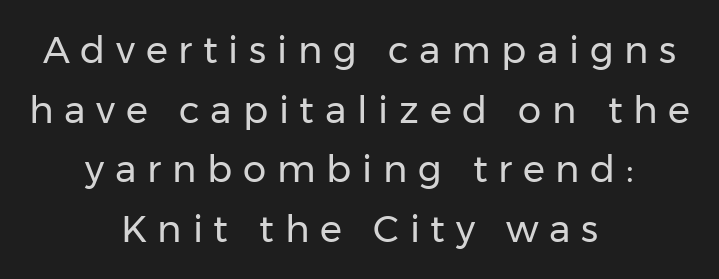
Has an underline been added? It has not. Nothing heavy about these letters — not bold at all. The tracking reads as deliberately expanded to a designer's eye. Looks like regular typesetting: each glyph gets only the width it needs. Unlike italic type, these characters show no tilt at all.
